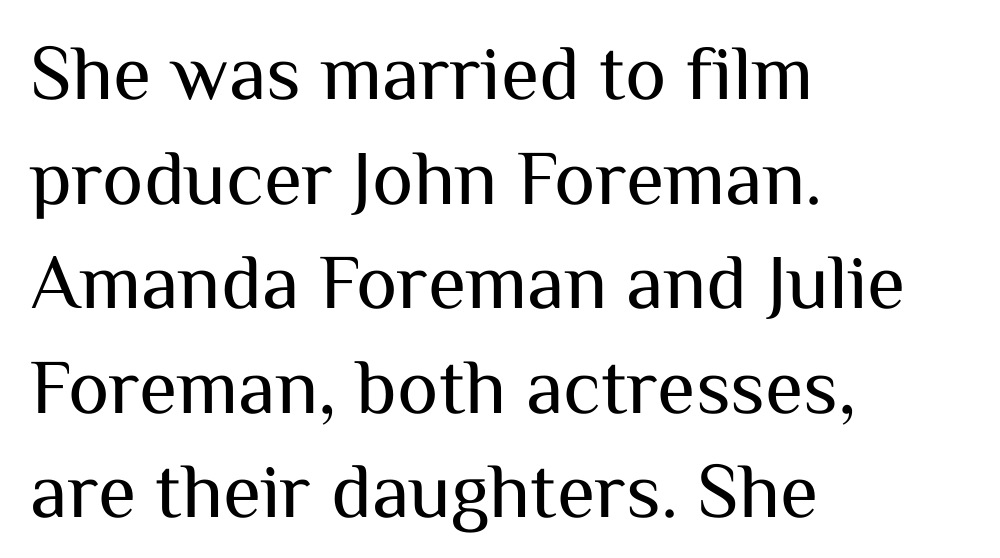
Q: Is the text bold? A: No.
Q: Is the text italic (slanted)? A: No, it is upright.
Q: Is the typeface a serif or a sans-serif typeface? A: Sans-serif.
Q: Is the text underlined? A: No.
Q: How is the paragraph aligned? A: Left-aligned.
Q: Is the spacing between letters normal or unusually wide? A: Normal.
Q: Is the spacing between lines tight, normal or loose? A: Normal.
Q: Width (condensed, normal, or wide)? A: Normal.
Q: Stroke contrast? A: Medium.
Q: x-height? A: Medium.
Q: Monospaced? A: No.
